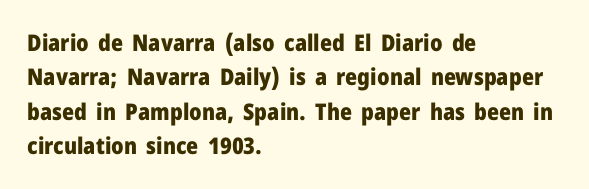
The image shows 23 px bold type, upright; set left-aligned, normal line spacing (1.5x), normal letter spacing, not underlined.
